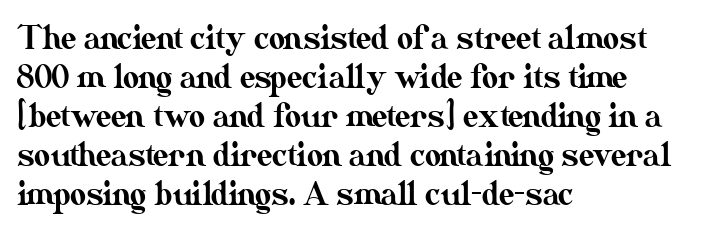
The image shows 31 px text type, upright; set left-aligned, normal line spacing (1.26x), normal letter spacing, not underlined; medium stroke contrast and a small x-height.
